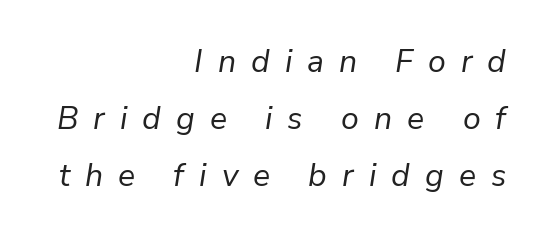
{"italic": "yes", "lean": "right", "slant_degrees": 9, "bold": "no", "weight": "regular", "width": "normal", "stroke_contrast": "low", "x_height": "medium", "monospaced": "no", "underline": "no", "align": "right", "line_spacing_ratio": 1.78, "letter_spacing": "wide", "letter_spacing_em": 0.47, "glyph_px": 32}
